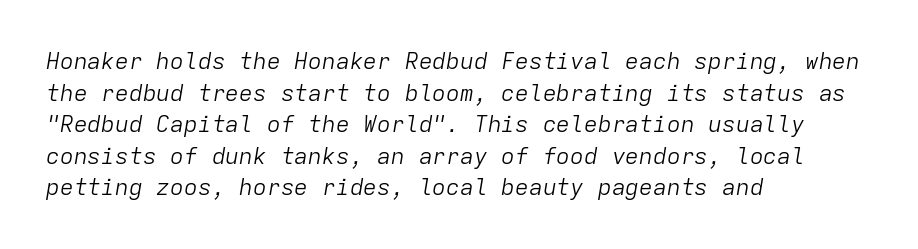
Q: Is the text bold? A: No.
Q: Is the text italic (slanted)? A: Yes, it leans right by about 9 degrees.
Q: Is the text underlined? A: No.
Q: How is the paragraph aligned? A: Left-aligned.
Q: Is the spacing between letters normal or unusually wide? A: Normal.
Q: Is the spacing between lines tight, normal or loose? A: Normal.
